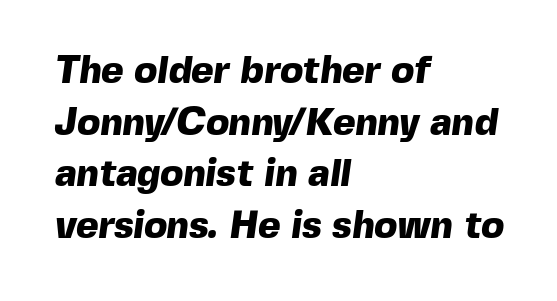
The image shows 38 px heavy sans-serif type; set left-aligned, normal line spacing (1.36x), normal letter spacing, not underlined; a medium x-height.
